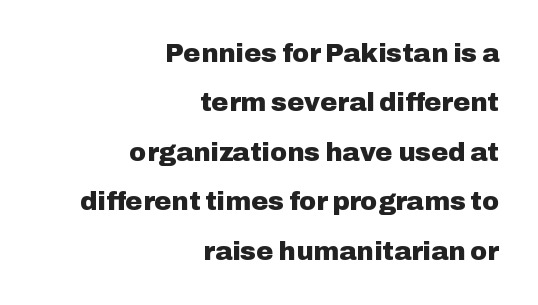
Q: Is the text bold? A: Yes.
Q: Is the text italic (slanted)? A: No, it is upright.
Q: Is the text underlined? A: No.
Q: How is the paragraph aligned? A: Right-aligned.
Q: Is the spacing between letters normal or unusually wide? A: Normal.
Q: Is the spacing between lines tight, normal or loose? A: Loose.
